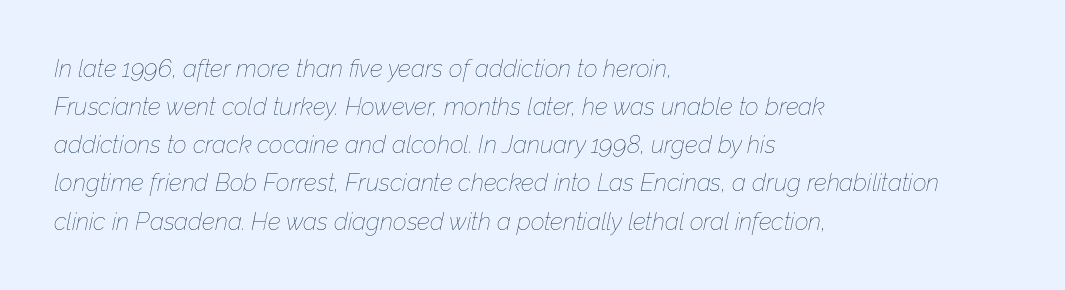
These lines are set flush left with a ragged right edge. The baseline area is clear. The line-height multiplier appears to be the usual default. The specimen reads as italic at a glance. No heavy texture on the line: the type isn't bold.
